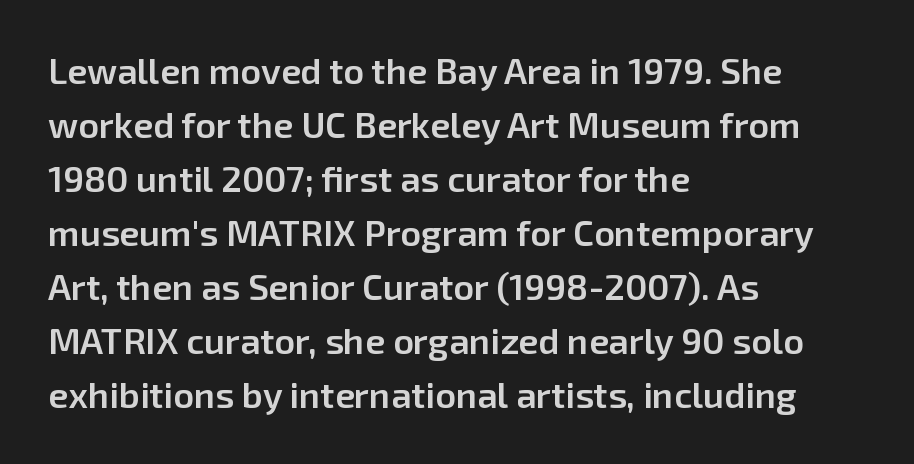
Q: Is the text bold? A: Semi-bold.
Q: Is the text italic (slanted)? A: No, it is upright.
Q: Is the typeface a serif or a sans-serif typeface? A: Sans-serif.
Q: Is the text underlined? A: No.
Q: How is the paragraph aligned? A: Left-aligned.
Q: Is the spacing between letters normal or unusually wide? A: Normal.
Q: Is the spacing between lines tight, normal or loose? A: Normal.
Q: Width (condensed, normal, or wide)? A: Normal.
Q: Stroke contrast? A: Low.
Q: x-height? A: Medium.
Q: Monospaced? A: No.
